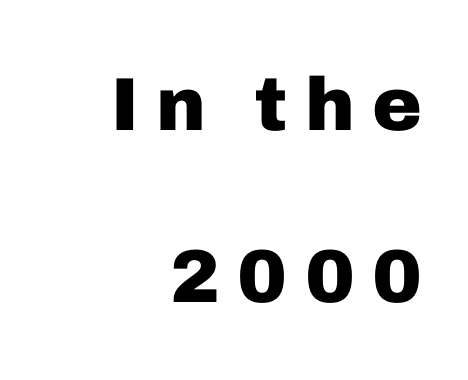
Each letter keeps its own natural width here, so spacing adapts to shape. The letters stand straight up with perfectly vertical stems. If you drew a ruler down the right edge, every line would touch it. Widely set lines give the paragraph a tall, airy silhouette.
